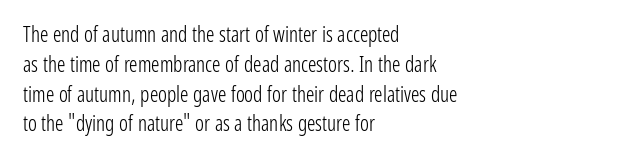
Quick note: interline space is typical. Nothing unusual about the tracking: characters are spaced as the font intends. Unmarked baselines from the first word to the last. No italicization has been applied; the sample stays upright.
